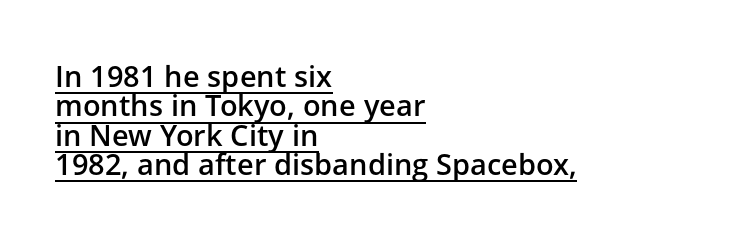
Q: Is the text bold? A: Semi-bold.
Q: Is the text italic (slanted)? A: No, it is upright.
Q: Is the typeface a serif or a sans-serif typeface? A: Sans-serif.
Q: Is the text underlined? A: Yes.
Q: How is the paragraph aligned? A: Left-aligned.
Q: Is the spacing between letters normal or unusually wide? A: Normal.
Q: Is the spacing between lines tight, normal or loose? A: Tight.
Q: Width (condensed, normal, or wide)? A: Normal.
Q: Stroke contrast? A: Low.
Q: x-height? A: Medium.
Q: Monospaced? A: No.
